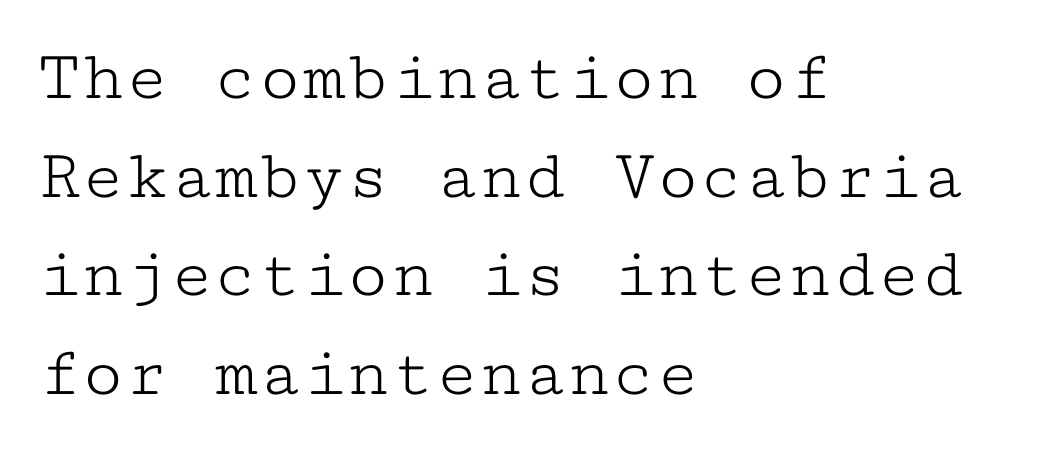
Q: Is the text bold? A: No.
Q: Is the text italic (slanted)? A: No, it is upright.
Q: Is the typeface a serif or a sans-serif typeface? A: Serif.
Q: Is the text underlined? A: No.
Q: How is the paragraph aligned? A: Left-aligned.
Q: Is the spacing between letters normal or unusually wide? A: Normal.
Q: Is the spacing between lines tight, normal or loose? A: Normal.
Q: Width (condensed, normal, or wide)? A: Wide.
Q: Stroke contrast? A: Low.
Q: x-height? A: Medium.
Q: Monospaced? A: Yes.
